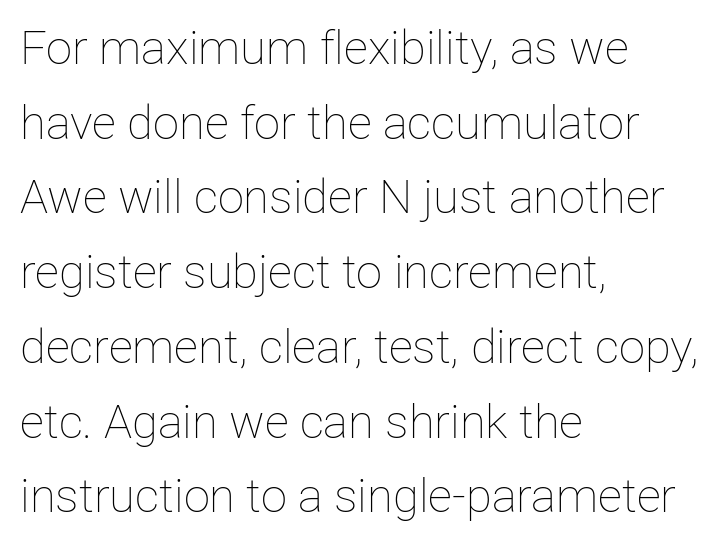
{"italic": "no", "bold": "no", "weight": "thin", "width": "normal", "stroke_contrast": "low", "x_height": "medium", "monospaced": "no", "underline": "no", "align": "left", "line_spacing": "normal", "line_spacing_ratio": 1.59, "letter_spacing": "normal", "letter_spacing_em": 0.0, "glyph_px": 47}
